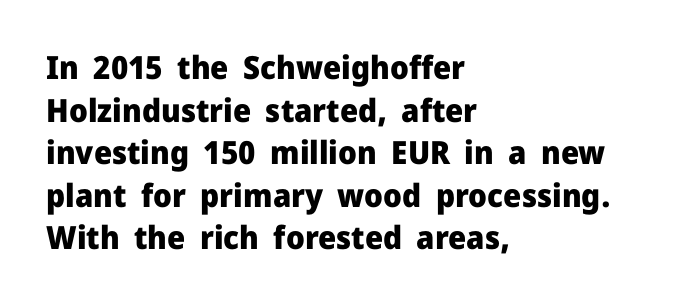
Summary of weight: heavy, a full bold. When letters stand straight like this, we call the style roman or upright. Rule under the text: the space is simply empty. You could not count columns in this text — the font is proportionally spaced. The letters sit at their default tracking, neither squeezed nor spread. The glyphs in this specimen are sans serif.
